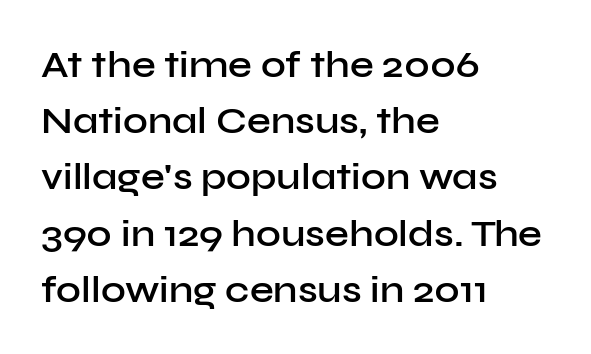
The image shows 38 px semibold sans-serif type, upright; set left-aligned, normal line spacing (1.48x), normal letter spacing, not underlined; low stroke contrast and a medium x-height.
